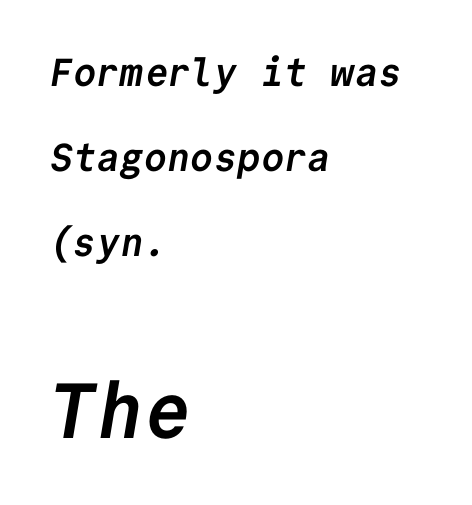
The image shows 78 px semibold sans-serif type, monospaced; set left-aligned, loose line spacing (2.18x), normal letter spacing, not underlined; the second (bottom) block is 2.0x larger; low stroke contrast and a medium x-height.
